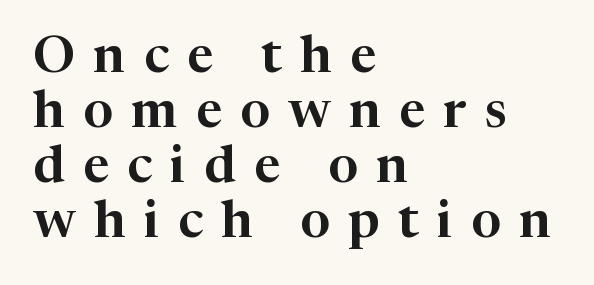
This sample uses a serif face. Do the characters align in a grid? No, the font is proportional. Line starts are locked; line ends wander. Vertical strokes here are truly vertical.
